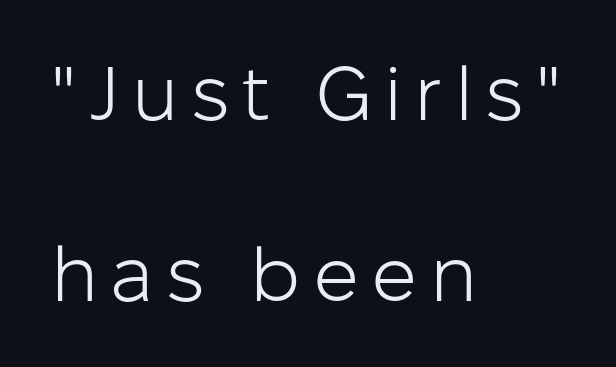
Q: Is the text bold? A: No.
Q: Is the text italic (slanted)? A: No, it is upright.
Q: Is the typeface a serif or a sans-serif typeface? A: Sans-serif.
Q: Is the text underlined? A: No.
Q: How is the paragraph aligned? A: Left-aligned.
Q: Is the spacing between lines tight, normal or loose? A: Loose.
Q: Width (condensed, normal, or wide)? A: Normal.
Q: Stroke contrast? A: Low.
Q: x-height? A: Medium.
Q: Monospaced? A: No.
